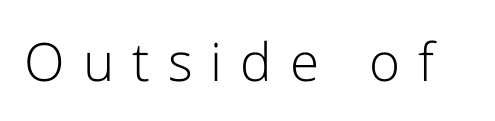
The image shows 53 px light sans-serif type, upright; set unusually wide letter spacing (+0.34 em), not underlined; low stroke contrast and a medium x-height.
